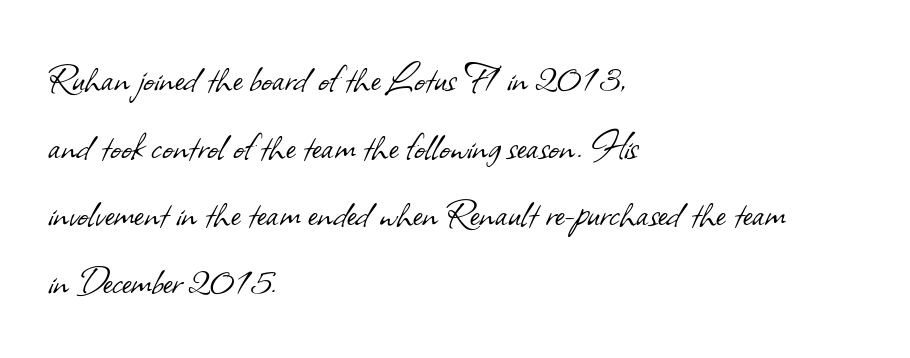
The image shows 46 px light sans-serif type; set left-aligned, normal line spacing (1.47x), normal letter spacing, not underlined; low stroke contrast and a small x-height.
